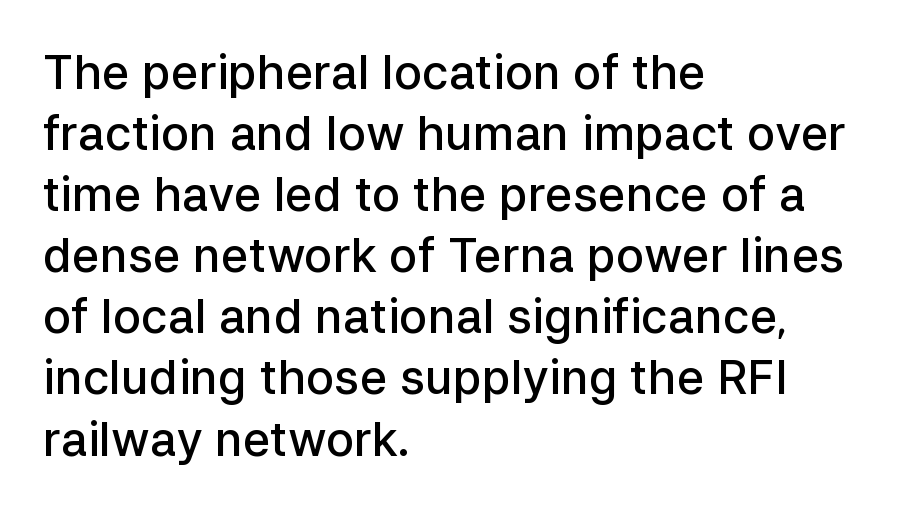
Each letter keeps its own natural width here, so spacing adapts to shape. This block has exactly the height ordinary leading produces. In CSS terms this would be text-align: left. Tracking value appears to be zero — textbook default spacing.
